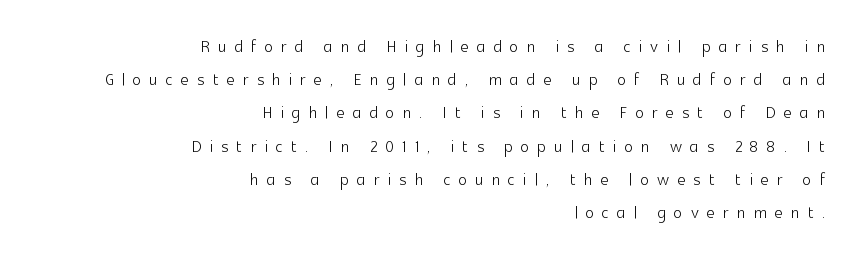
The image shows 22 px text type, upright; set right-aligned, normal line spacing (1.51x), unusually wide letter spacing (+0.38 em), not underlined.
